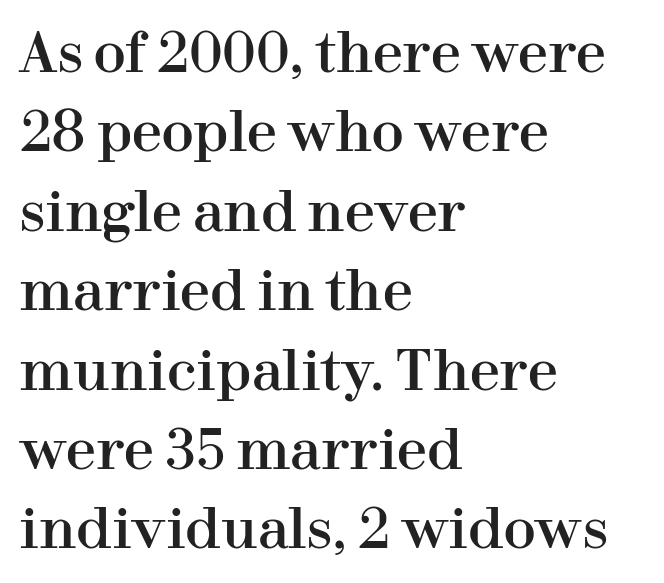
Q: Is the text italic (slanted)? A: No, it is upright.
Q: Is the typeface a serif or a sans-serif typeface? A: Serif.
Q: Is the text underlined? A: No.
Q: How is the paragraph aligned? A: Left-aligned.
Q: Is the spacing between letters normal or unusually wide? A: Normal.
Q: Is the spacing between lines tight, normal or loose? A: Normal.
Q: Width (condensed, normal, or wide)? A: Normal.
Q: Stroke contrast? A: High.
Q: x-height? A: Medium.
Q: Monospaced? A: No.
